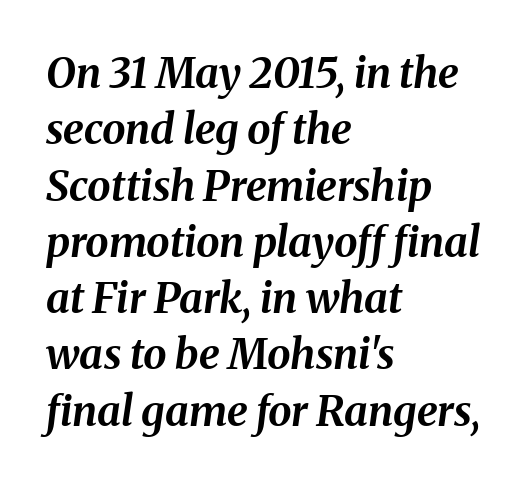
{"italic": "yes", "lean": "right", "slant_degrees": 8, "bold": "yes", "weight": "bold", "width": "normal", "stroke_contrast": "medium", "x_height": "medium", "monospaced": "no", "underline": "no", "align": "left", "line_spacing": "normal", "line_spacing_ratio": 1.34, "letter_spacing": "normal", "letter_spacing_em": 0.0, "glyph_px": 42}
